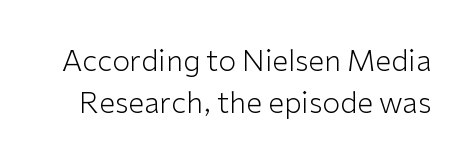
Q: Is the text bold? A: No.
Q: Is the text italic (slanted)? A: No, it is upright.
Q: Is the typeface a serif or a sans-serif typeface? A: Sans-serif.
Q: Is the text underlined? A: No.
Q: Is the spacing between letters normal or unusually wide? A: Normal.
Q: Is the spacing between lines tight, normal or loose? A: Normal.
Q: Width (condensed, normal, or wide)? A: Normal.
Q: Stroke contrast? A: Low.
Q: x-height? A: Medium.
Q: Monospaced? A: No.
